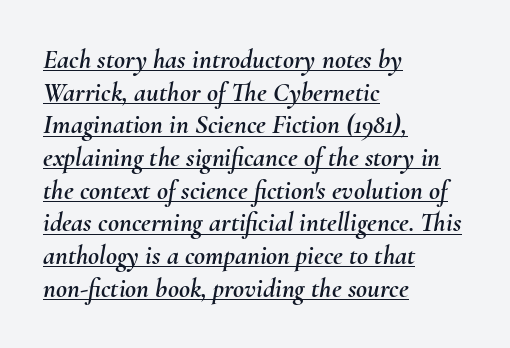
A typographer would call this underscored text. Caption: multi-line text, flush left, ragged right. Slant detected: the letters are inclined. Characters follow at the spacing the type designer built in.
